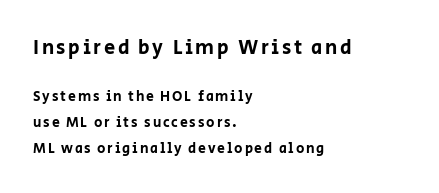
Q: Is the text italic (slanted)? A: No, it is upright.
Q: Is the text underlined? A: No.
Q: How is the paragraph aligned? A: Left-aligned.
Q: Which block of text is set in a larger size, the first (top) or the second (bottom)? A: The first (top) one.
